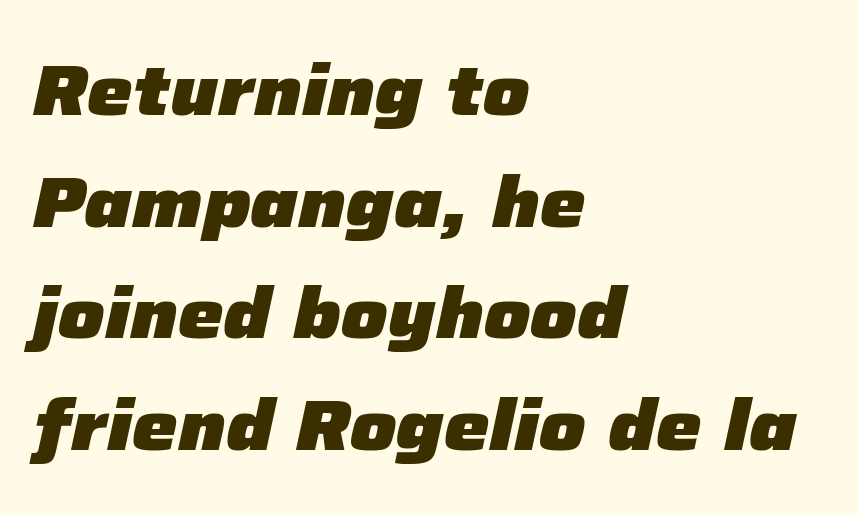
{"italic": "yes", "lean": "right", "slant_degrees": 12, "bold": "yes", "weight": "heavy", "width": "normal", "stroke_contrast": "low", "x_height": "medium", "monospaced": "no", "underline": "no", "align": "left", "line_spacing": "normal", "line_spacing_ratio": 1.55, "letter_spacing": "normal", "letter_spacing_em": 0.0, "glyph_px": 72}
